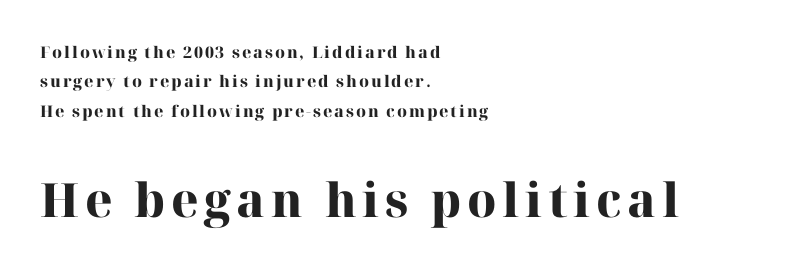
Has an underline been added? It has not. The rag falls on the right side of this text block. Ordinary non-slanted type is in use. Caption: bold face, heavy strokes.
